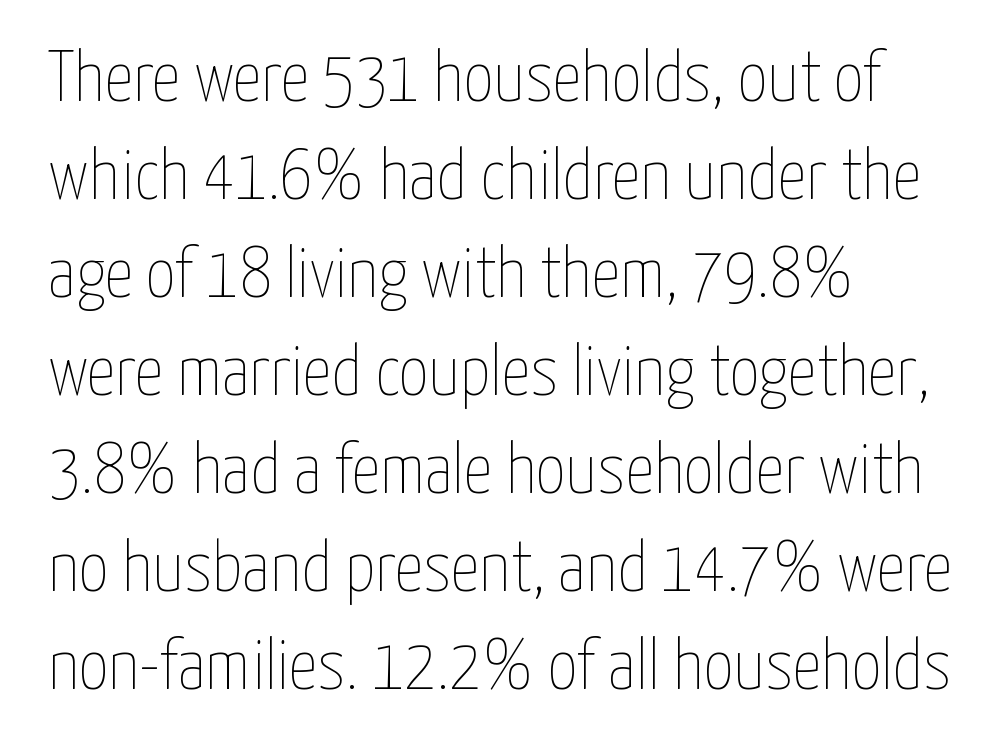
Q: Is the text bold? A: No.
Q: Is the text italic (slanted)? A: No, it is upright.
Q: Is the text underlined? A: No.
Q: How is the paragraph aligned? A: Left-aligned.
Q: Is the spacing between letters normal or unusually wide? A: Normal.
Q: Is the spacing between lines tight, normal or loose? A: Normal.
Q: Width (condensed, normal, or wide)? A: Condensed.
Q: Stroke contrast? A: Low.
Q: x-height? A: Medium.
Q: Monospaced? A: No.
